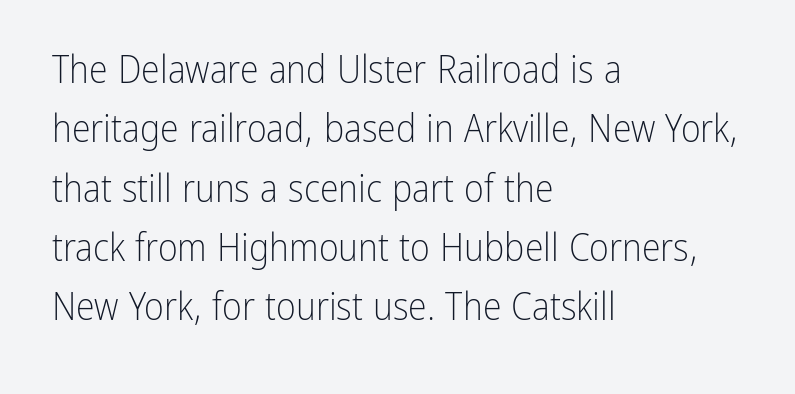
Nothing unusual about the tracking: characters are spaced as the font intends. Do the characters align in a grid? No, the font is proportional. The axis of the letterforms is exactly vertical. Leftover space on each line is placed entirely after the last word.
